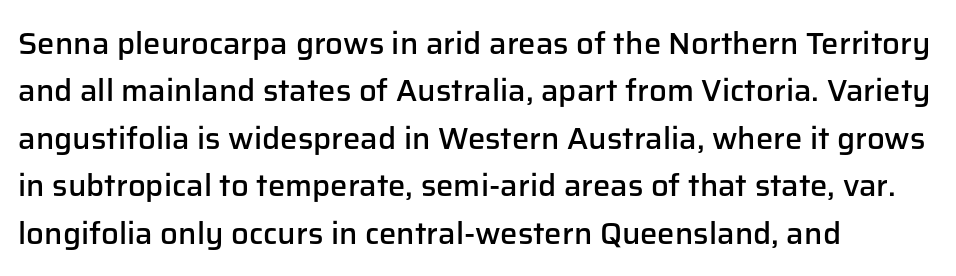
{"serif": "no", "italic": "no", "bold": "semi", "weight": "semibold", "width": "normal", "stroke_contrast": "low", "x_height": "medium", "monospaced": "no", "underline": "no", "align": "left", "line_spacing": "normal", "line_spacing_ratio": 1.53, "letter_spacing": "normal", "letter_spacing_em": 0.0, "glyph_px": 31}
